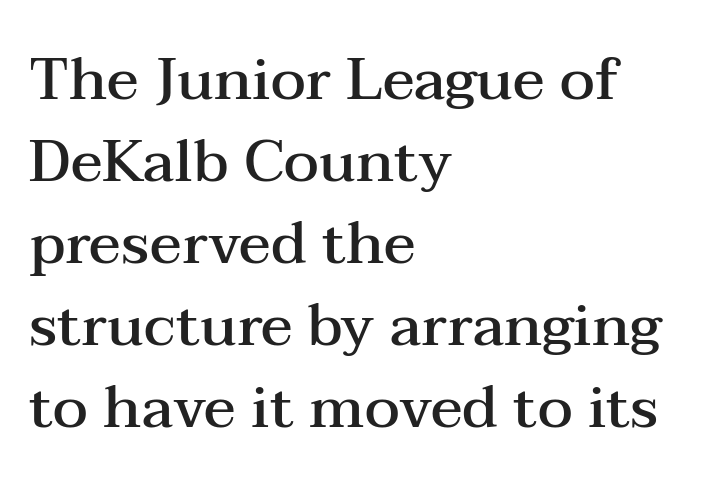
Compared with a centered layout, this one pins lines to the left instead. How heavy is the stroke? Medium-heavy — a semibold, shy of bold. The type sits square on the baseline with zero lean. Lines of text with bare space underneath.
